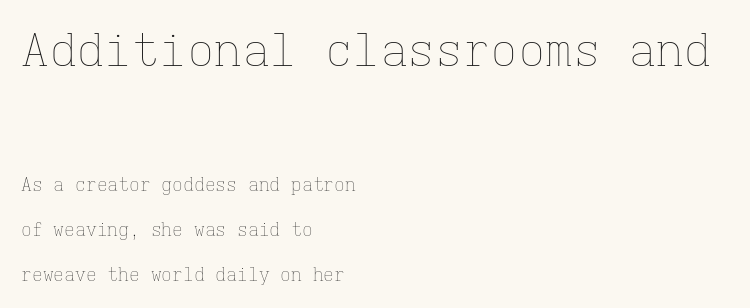
This block would shrink considerably if given ordinary leading; it's expanded now. Every character sits straight up, as roman type does. The more generous point size was reserved for the upper chunk. Letters have the restrained weight of plain body copy at most.
